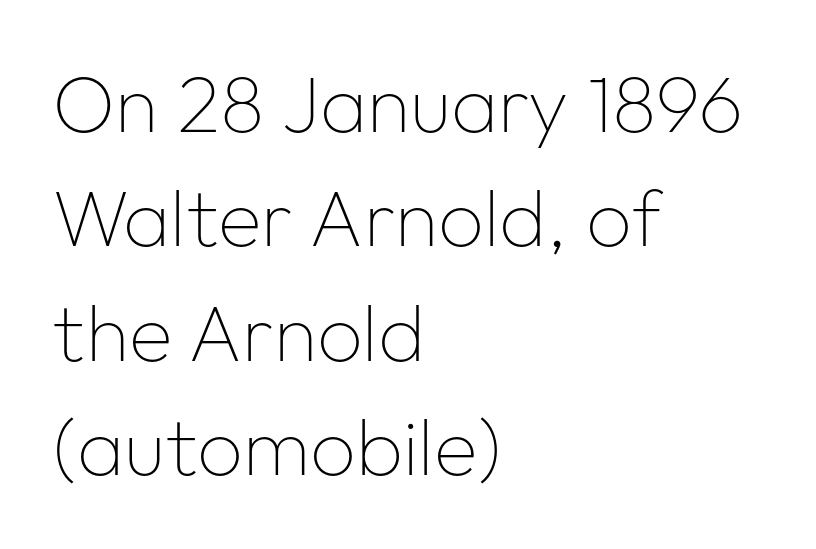
Think of a printed novel: that variable character pitch is what you see here. Letters have the restrained weight of plain body copy at most. The specimen omits any rule beneath the text block's lines. How would I describe the line gaps? Plain and ordinary.
